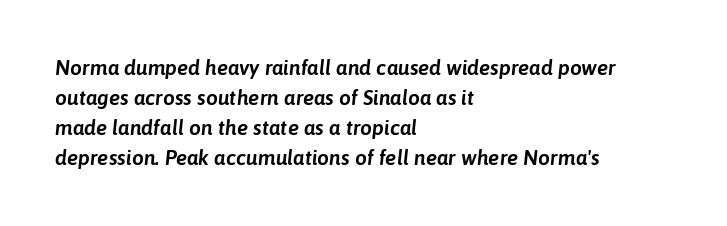
Q: Is the text italic (slanted)? A: Yes, it leans right by about 6 degrees.
Q: Is the text underlined? A: No.
Q: How is the paragraph aligned? A: Left-aligned.
Q: Is the spacing between letters normal or unusually wide? A: Normal.
Q: Is the spacing between lines tight, normal or loose? A: Normal.
